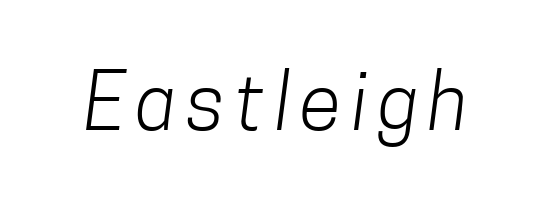
Q: Is the text bold? A: No.
Q: Is the typeface a serif or a sans-serif typeface? A: Sans-serif.
Q: Is the text underlined? A: No.
Q: Width (condensed, normal, or wide)? A: Condensed.
Q: Stroke contrast? A: Low.
Q: x-height? A: Medium.
Q: Monospaced? A: No.
